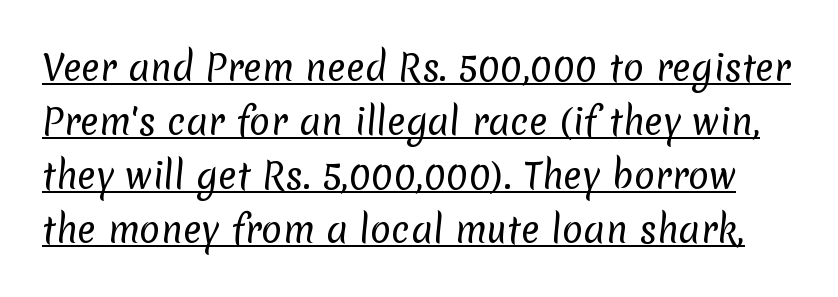
One glance says typical: line gaps are just what's usual. Is the type heavy? It reads as light-to-regular instead. Spacing between characters is what you'd get straight out of the box. Each line of the rendering has a horizontal stroke beneath the glyphs.
